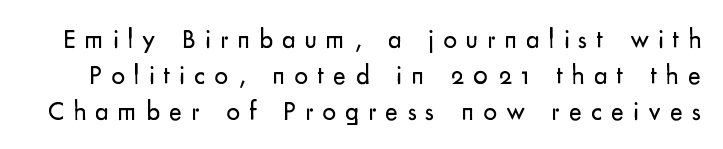
{"italic": "no", "bold": "no", "underline": "no", "line_spacing": "normal", "line_spacing_ratio": 1.33, "letter_spacing": "wide", "letter_spacing_em": 0.34, "glyph_px": 27}
